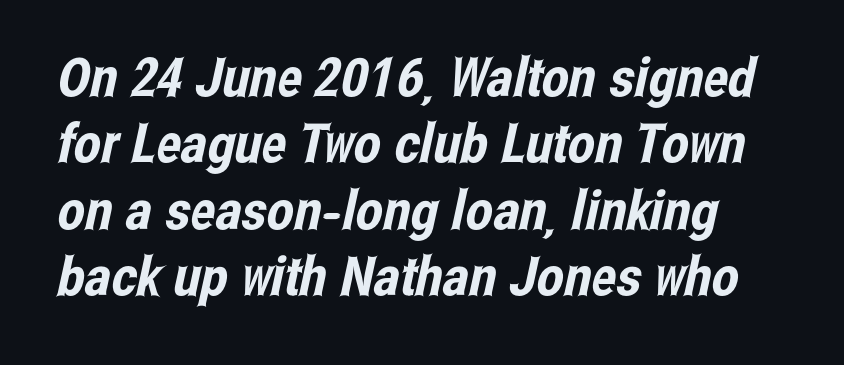
The image shows 54 px condensed sans-serif type; set line spacing 1.23x, normal letter spacing, not underlined; low stroke contrast and a medium x-height.
